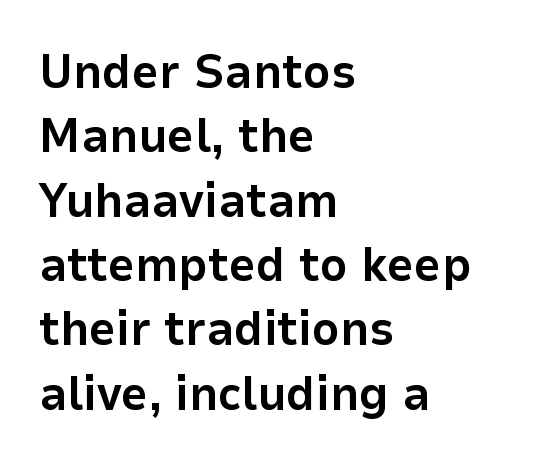
The image shows 48 px bold sans-serif type, upright; set left-aligned, normal line spacing (1.34x), normal letter spacing, not underlined; low stroke contrast and a medium x-height.
